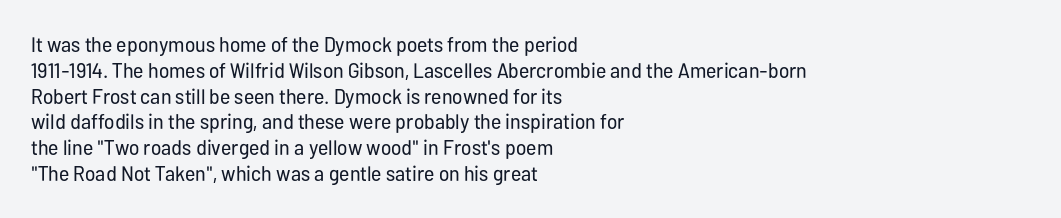
The image shows 21 px text type, upright; set left-aligned, line spacing 1.23x, normal letter spacing, not underlined.
